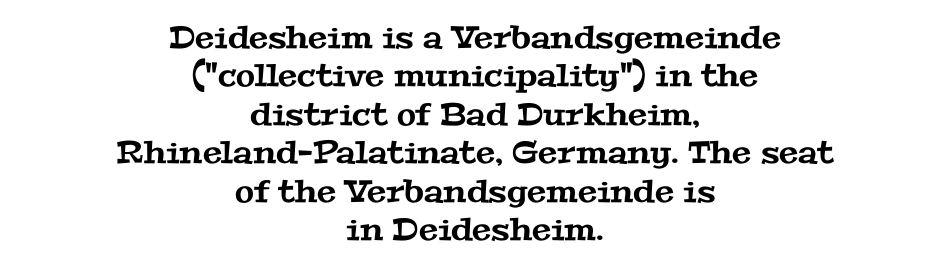
The image shows 31 px wide serif type; set centered, line spacing 1.24x, normal letter spacing, not underlined; medium stroke contrast and a medium x-height.
